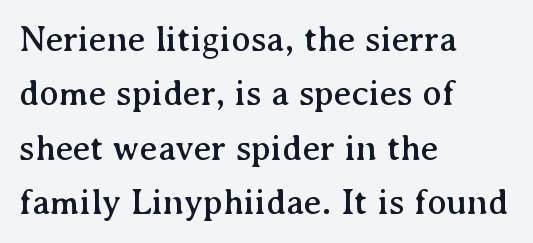
Q: Is the text italic (slanted)? A: No, it is upright.
Q: Is the typeface a serif or a sans-serif typeface? A: Serif.
Q: Is the text underlined? A: No.
Q: How is the paragraph aligned? A: Left-aligned.
Q: Is the spacing between letters normal or unusually wide? A: Normal.
Q: Is the spacing between lines tight, normal or loose? A: Normal.
Q: Width (condensed, normal, or wide)? A: Normal.
Q: Stroke contrast? A: Medium.
Q: x-height? A: Medium.
Q: Monospaced? A: No.
